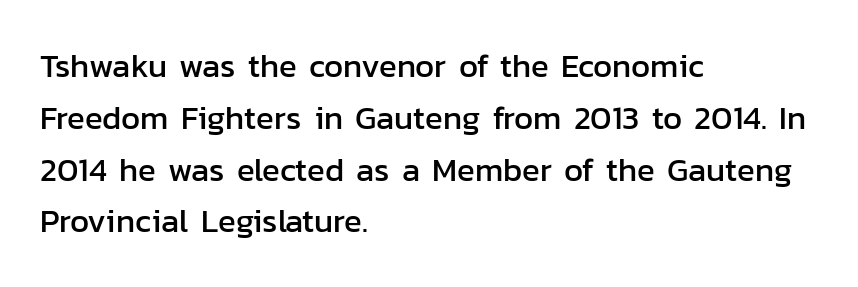
{"serif": "no", "italic": "no", "width": "normal", "stroke_contrast": "low", "x_height": "medium", "monospaced": "no", "underline": "no", "align": "left", "line_spacing": "normal", "line_spacing_ratio": 1.57, "letter_spacing": "normal", "letter_spacing_em": 0.0, "glyph_px": 33}
